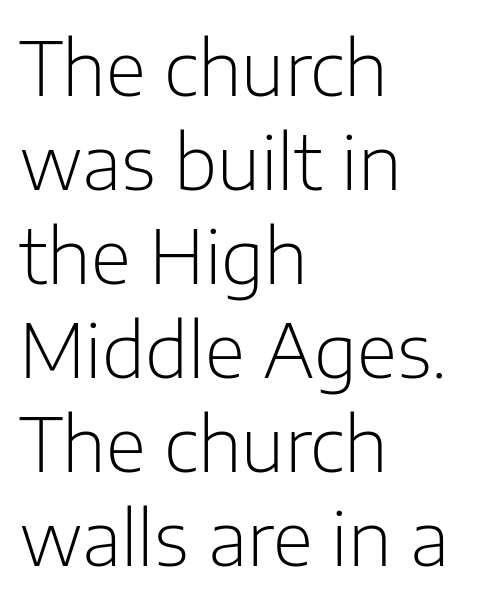
The image shows 74 px light sans-serif type, upright; set left-aligned, normal line spacing (1.27x), normal letter spacing, not underlined; low stroke contrast and a medium x-height.
